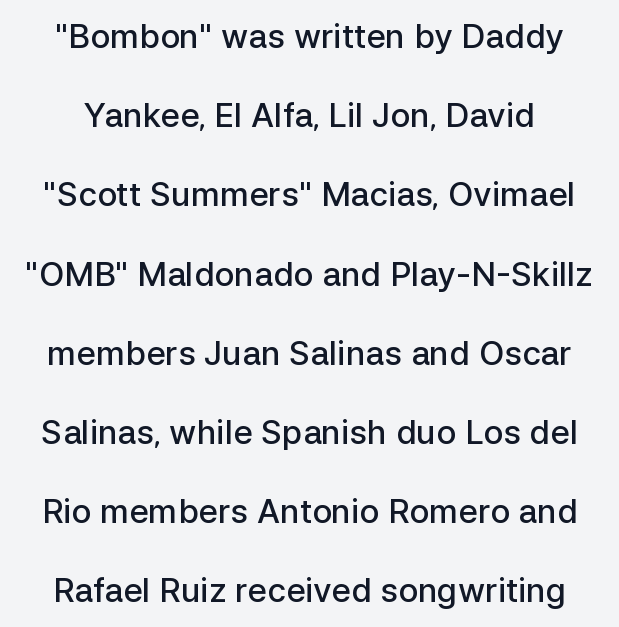
Q: Is the text bold? A: Semi-bold.
Q: Is the text italic (slanted)? A: No, it is upright.
Q: Is the typeface a serif or a sans-serif typeface? A: Sans-serif.
Q: Is the text underlined? A: No.
Q: Is the spacing between letters normal or unusually wide? A: Normal.
Q: Is the spacing between lines tight, normal or loose? A: Loose.
Q: Width (condensed, normal, or wide)? A: Normal.
Q: Stroke contrast? A: Low.
Q: x-height? A: Medium.
Q: Monospaced? A: No.
